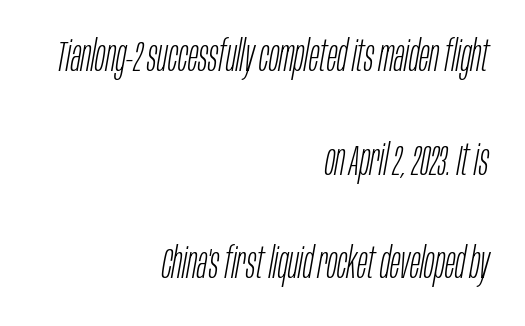
The image shows 43 px light, condensed type, italic (leaning right); set right-aligned, loose line spacing (2.41x), normal letter spacing, not underlined; low stroke contrast and a large x-height.
